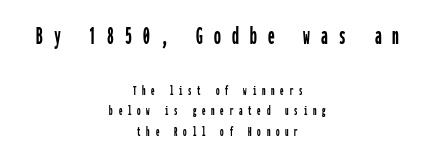
Unmarked baselines from the first word to the last. The rendering inserts visible extra space after every character. Alignment: centered. The block sitting higher on the canvas is the one with enlarged characters. Regarding leading, the lines here are spaced in the standard way.
